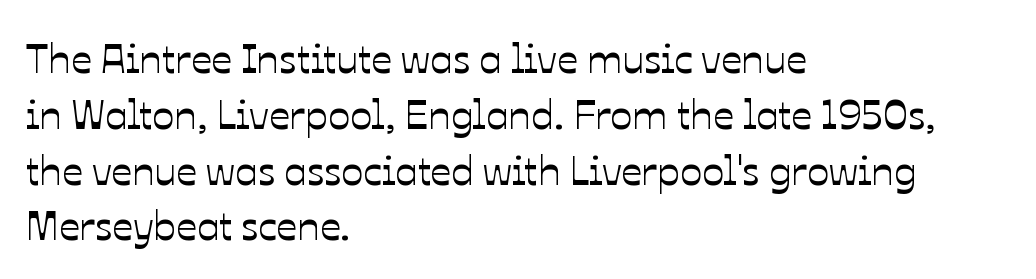
Q: Is the text italic (slanted)? A: No, it is upright.
Q: Is the text underlined? A: No.
Q: How is the paragraph aligned? A: Left-aligned.
Q: Is the spacing between letters normal or unusually wide? A: Normal.
Q: Is the spacing between lines tight, normal or loose? A: Normal.
Q: Width (condensed, normal, or wide)? A: Normal.
Q: Stroke contrast? A: Low.
Q: x-height? A: Medium.
Q: Monospaced? A: No.
